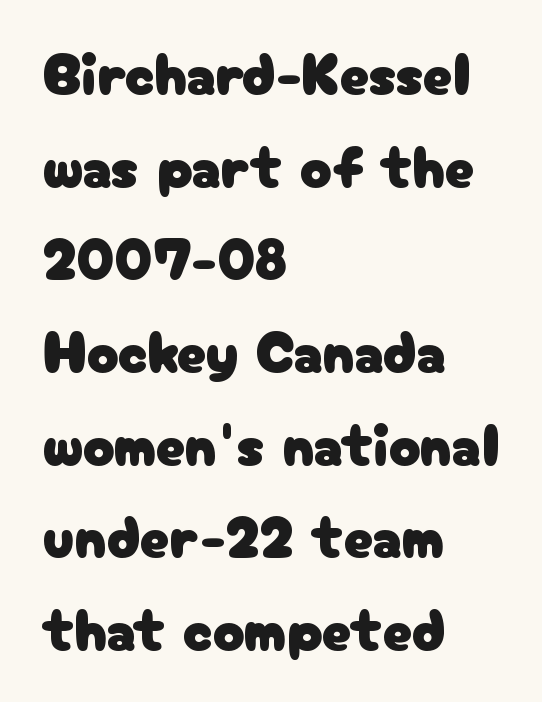
Successive baselines arrive at the customary interval. There is no visible air inserted between adjacent glyphs. The paragraph has a hard left edge and a soft right edge. The typography opts for an upright posture over an oblique one. Think of a printed novel: that variable character pitch is what you see here.
